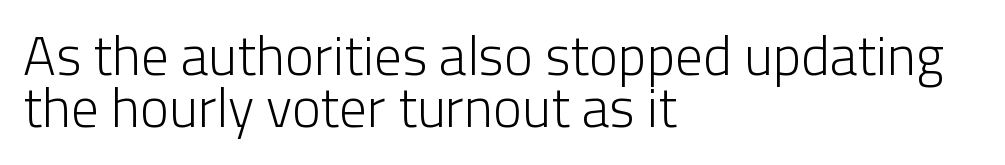
A typesetter would call this zero additional tracking. Serif or sans? Sans — the stroke terminals are bare. These glyphs show unthickened strokes, regular width or finer. Note the varied advance widths — an 'i' is clearly narrower than an 'm'. Beneath every word, the page is bare. Italic? Not at all — the glyphs are vertical.
